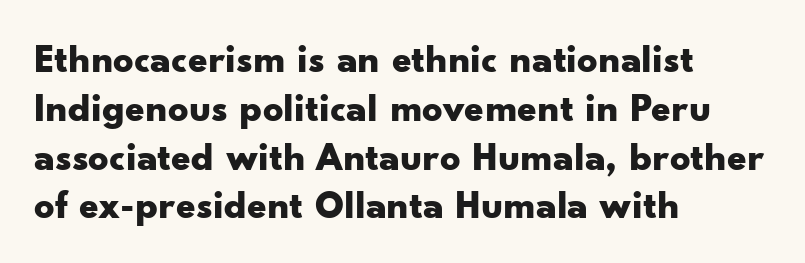
{"serif": "no", "italic": "no", "bold": "yes", "weight": "bold", "width": "wide", "stroke_contrast": "low", "x_height": "small", "monospaced": "no", "underline": "no", "align": "left", "line_spacing_ratio": 1.22, "letter_spacing": "normal", "letter_spacing_em": 0.0, "glyph_px": 40}
